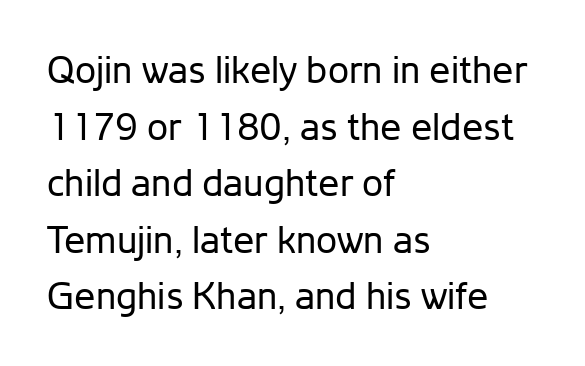
The passage shown is typed in a proportional face where columns would drift. Leftover space on each line is placed entirely after the last word. Is this a heavy cut? Hardly; it is regular or lighter. The baseline area is clear. No italicization has been applied; the sample stays upright. The glyphs in this specimen are sans serif.
